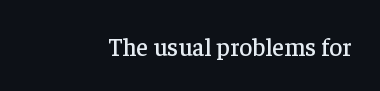
The image shows 25 px text type, upright; set normal letter spacing, not underlined.
